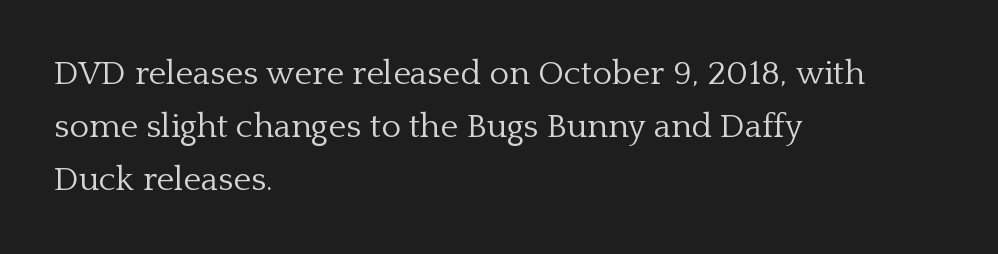
{"serif": "yes", "italic": "no", "bold": "no", "weight": "light", "width": "normal", "stroke_contrast": "low", "x_height": "medium", "monospaced": "no", "underline": "no", "align": "left", "line_spacing": "normal", "line_spacing_ratio": 1.56, "letter_spacing": "normal", "letter_spacing_em": 0.0, "glyph_px": 34}
